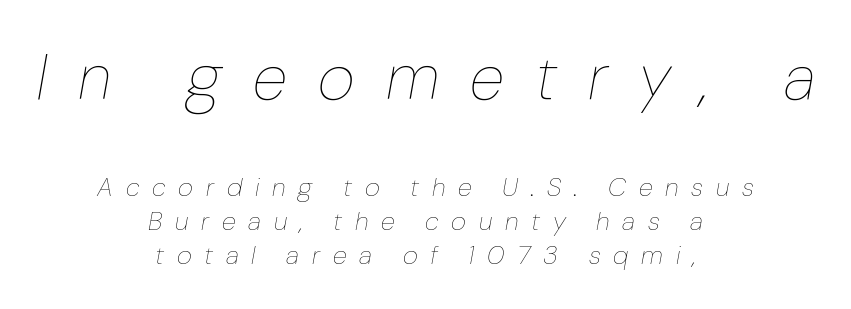
Yep, that's italic — everything's leaning. The typesetting does not lean heavy: it is not bold. The face used here is rendered with a markedly widened letterfit. Leading matches the norm, producing a regular column. The typesetter chose a symmetrical, centered arrangement here. A clean baseline with only descenders dipping below it.
